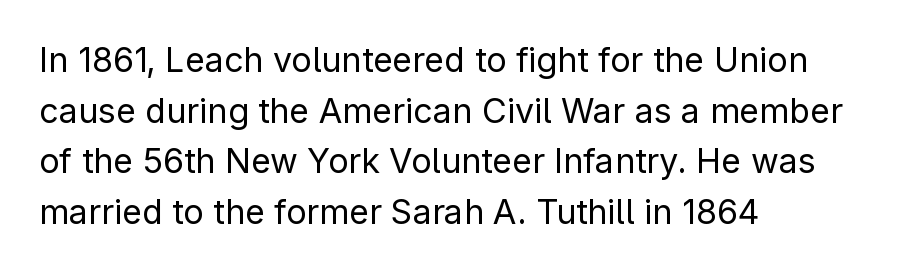
Beneath every word, the page is bare. The lines sit at an ordinary, default distance from one another. Think of a printed novel: that variable character pitch is what you see here. Observe the absence of serifs on each vertical stroke in this sample. Students, note that the glyphs here touch the page at normal intervals.
